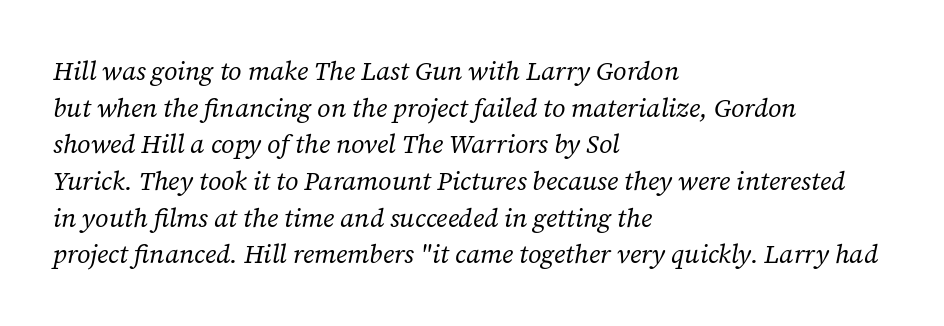
Has an underline been added? It has not. One-word summary of the alignment: left. Regarding leading, the lines here are spaced in the standard way. Yep, that's italic — everything's leaning. Caption: face not bold, strokes unweighted. The letterforms sit shoulder to shoulder at normal distance.
